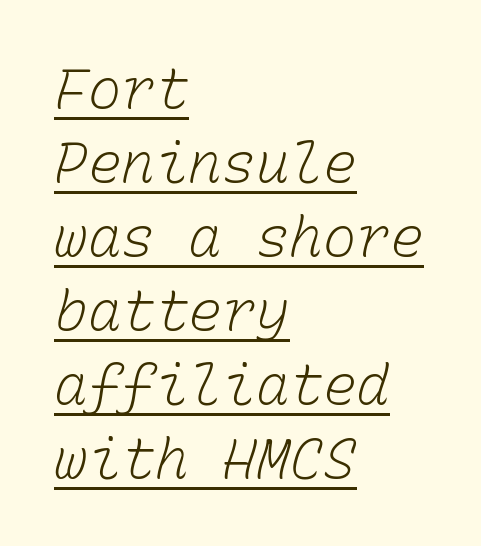
Q: Is the text bold? A: No.
Q: Is the text underlined? A: Yes.
Q: How is the paragraph aligned? A: Left-aligned.
Q: Is the spacing between letters normal or unusually wide? A: Normal.
Q: Is the spacing between lines tight, normal or loose? A: Normal.
Q: Width (condensed, normal, or wide)? A: Normal.
Q: Stroke contrast? A: Low.
Q: x-height? A: Medium.
Q: Monospaced? A: Yes.
